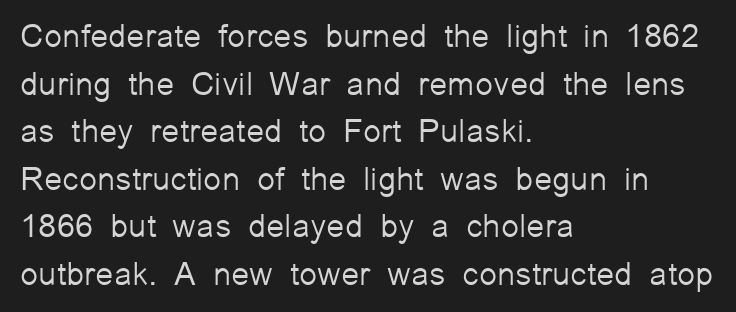
The image shows 33 px light sans-serif type, upright; set left-aligned, normal line spacing (1.44x), normal letter spacing, not underlined; low stroke contrast and a medium x-height.
